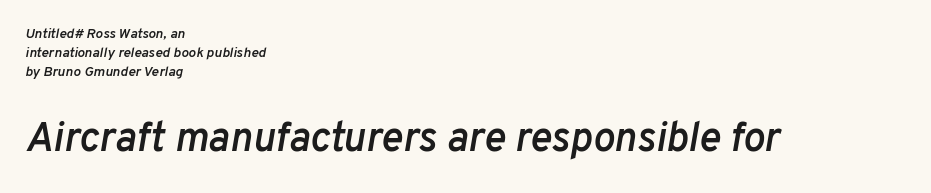
The image shows 41 px semibold type, italic (leaning right); set left-aligned, normal line spacing (1.35x), normal letter spacing, not underlined; the second (bottom) block is 2.93x larger; low stroke contrast and a medium x-height.
